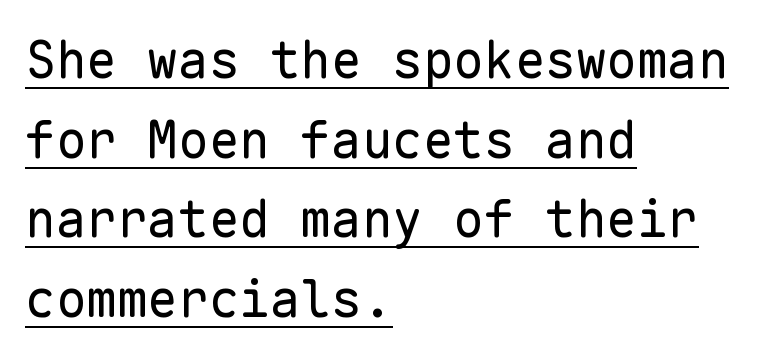
{"serif": "no", "italic": "no", "bold": "no", "weight": "regular", "width": "normal", "stroke_contrast": "low", "x_height": "medium", "monospaced": "yes", "underline": "yes", "align": "left", "line_spacing": "normal", "line_spacing_ratio": 1.56, "letter_spacing": "normal", "letter_spacing_em": 0.0, "glyph_px": 51}
